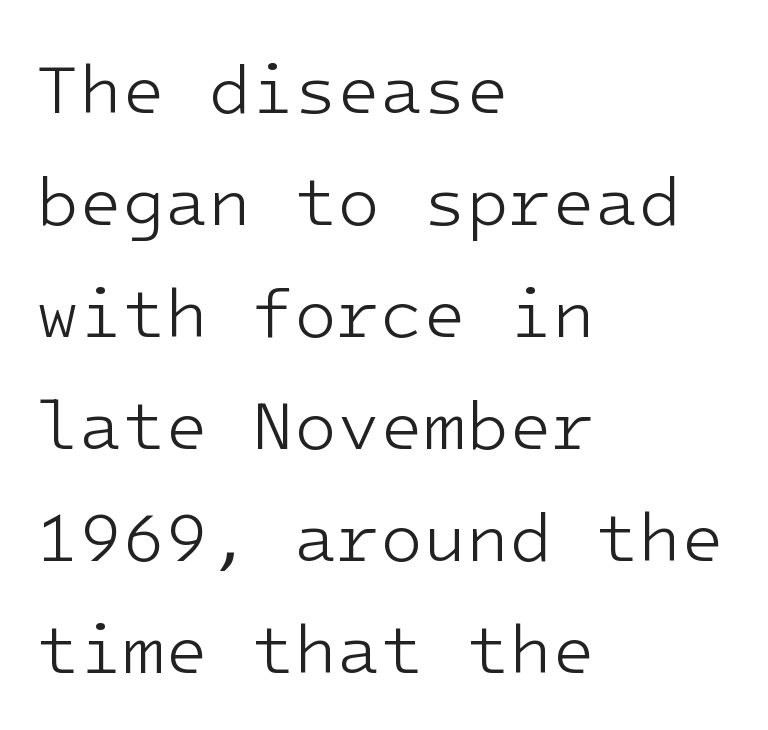
Q: Is the text bold? A: No.
Q: Is the text italic (slanted)? A: No, it is upright.
Q: Is the typeface a serif or a sans-serif typeface? A: Sans-serif.
Q: Is the text underlined? A: No.
Q: How is the paragraph aligned? A: Left-aligned.
Q: Is the spacing between letters normal or unusually wide? A: Normal.
Q: Is the spacing between lines tight, normal or loose? A: Normal.
Q: Width (condensed, normal, or wide)? A: Normal.
Q: Stroke contrast? A: Low.
Q: x-height? A: Medium.
Q: Monospaced? A: Yes.
